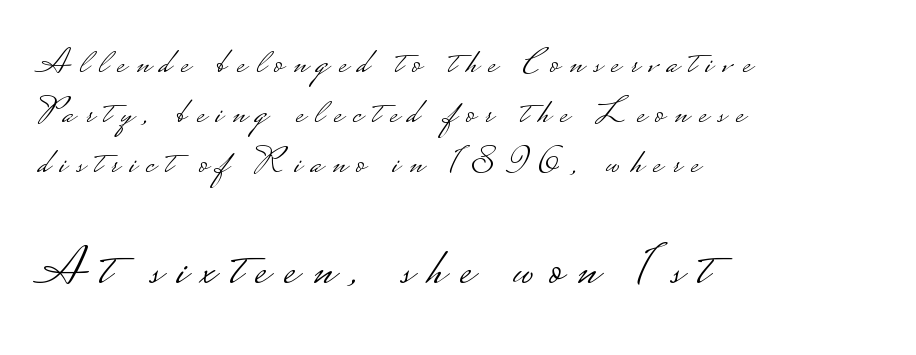
Q: Is the text bold? A: No.
Q: Is the text italic (slanted)? A: Yes.
Q: Is the typeface a serif or a sans-serif typeface? A: Sans-serif.
Q: Is the text underlined? A: No.
Q: How is the paragraph aligned? A: Left-aligned.
Q: Is the spacing between letters normal or unusually wide? A: Unusually wide.
Q: Is the spacing between lines tight, normal or loose? A: Normal.
Q: Which block of text is set in a larger size, the first (top) or the second (bottom)? A: The second (bottom) one.
Q: Width (condensed, normal, or wide)? A: Wide.
Q: Stroke contrast? A: Low.
Q: Monospaced? A: No.
